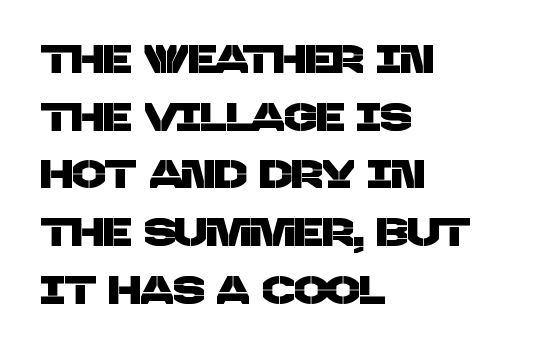
Q: Is the typeface a serif or a sans-serif typeface? A: Sans-serif.
Q: Is the text underlined? A: No.
Q: How is the paragraph aligned? A: Left-aligned.
Q: Is the spacing between letters normal or unusually wide? A: Normal.
Q: Is the spacing between lines tight, normal or loose? A: Normal.
Q: Width (condensed, normal, or wide)? A: Normal.
Q: Stroke contrast? A: Low.
Q: x-height? A: Large.
Q: Monospaced? A: No.
